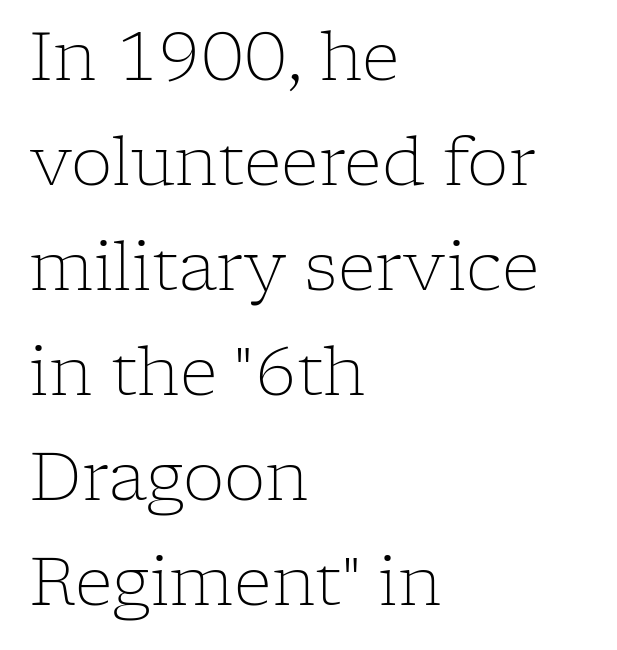
{"serif": "yes", "italic": "no", "bold": "no", "weight": "light", "width": "normal", "stroke_contrast": "low", "x_height": "medium", "monospaced": "no", "underline": "no", "align": "left", "line_spacing": "normal", "line_spacing_ratio": 1.59, "letter_spacing": "normal", "letter_spacing_em": 0.0, "glyph_px": 66}
